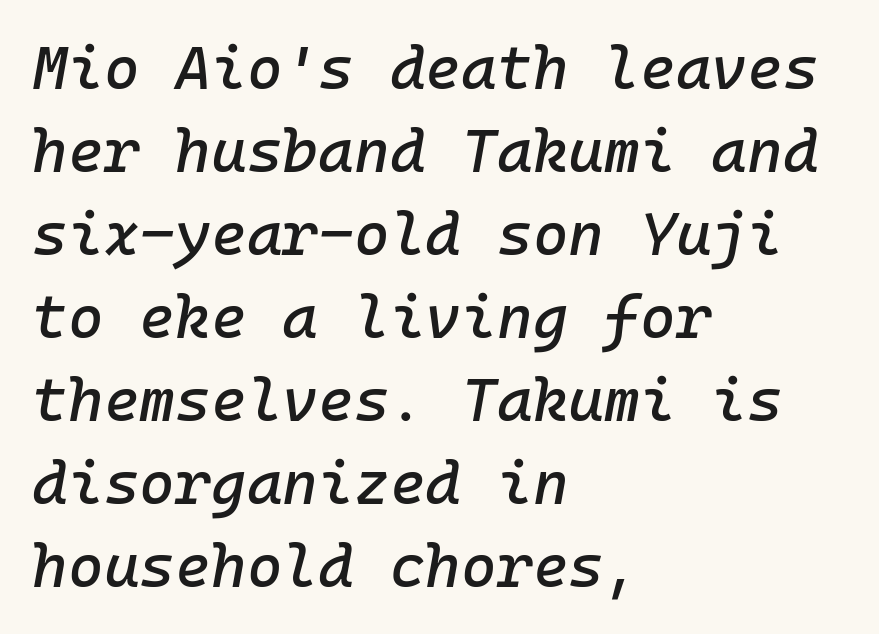
Italic: yes, the glyphs are oblique. A classic flush-left, rag-right setting is used for this passage. Tracking here is standard; glyphs follow each other at the usual distance. The passage shown stacks its lines at a standard gap. Decoration check: the copy has no underline.
